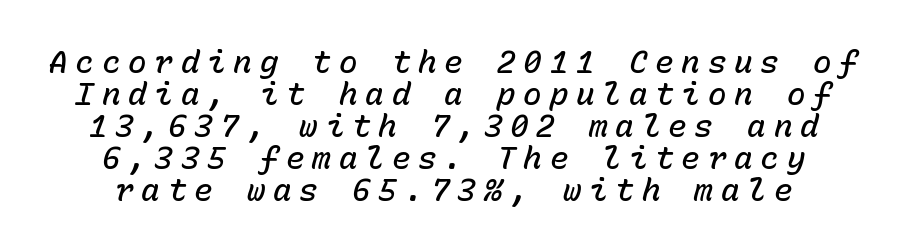
Type without underlining. The lines are packed closely together with very little leading. These lines are rendered in a fixed-pitch font. Loose tracking; the words dissolve into strings of separated letters.
